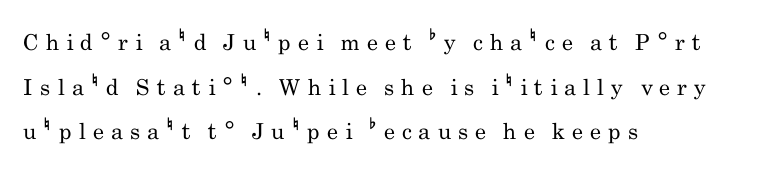
Each line starts at the same left margin while the right side varies. You can tell it's not italic because the verticals are truly vertical. No extra ink here — the face is not bold. This rendering features lettering with no underline. Horizontal bands of white between lines are thick stripes. This rendering widens character spacing well past its baseline value.
